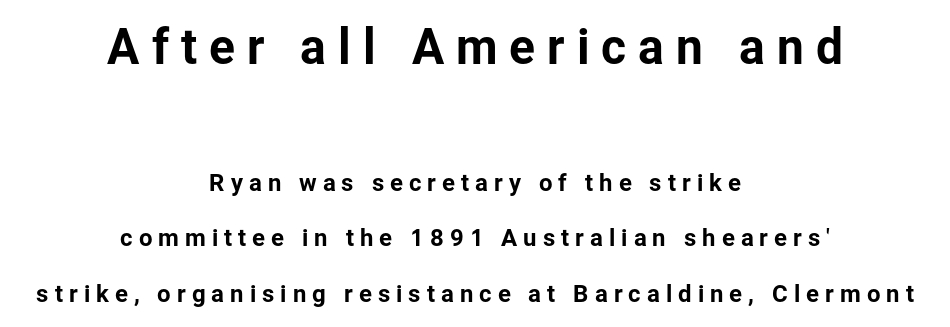
These lines have a slow, spaced-out rhythm from letter to letter. The designer gave the opening block more size than the closing block. The leading is generous, giving the passage an open texture. This is sans-serif lettering, the kind often seen on screens and signage. Check under the words: just untouched page. Varying glyph widths throughout — classic text-font behaviour.
